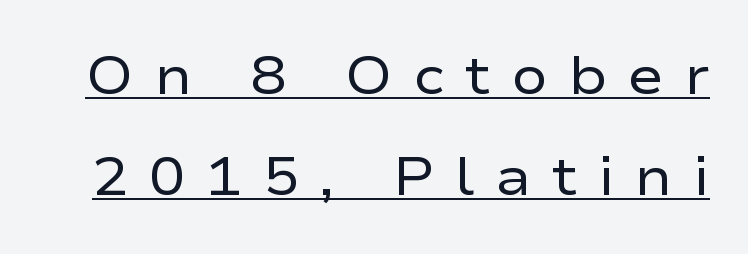
Q: Is the text bold? A: No.
Q: Is the text italic (slanted)? A: No, it is upright.
Q: Is the typeface a serif or a sans-serif typeface? A: Sans-serif.
Q: Is the text underlined? A: Yes.
Q: Is the spacing between letters normal or unusually wide? A: Unusually wide.
Q: Width (condensed, normal, or wide)? A: Wide.
Q: Stroke contrast? A: Low.
Q: x-height? A: Medium.
Q: Monospaced? A: No.
